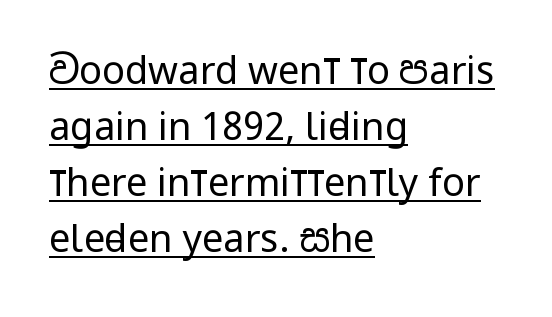
The image shows 38 px regular-weight, condensed sans-serif type, upright; set left-aligned, normal line spacing (1.47x), normal letter spacing, underlined; low stroke contrast and a large x-height.
